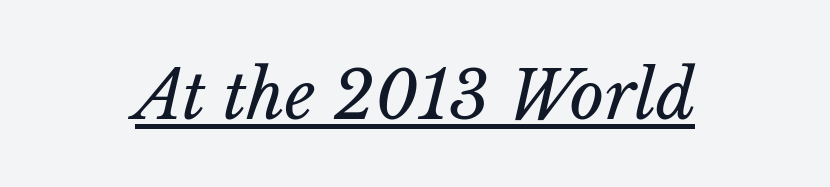
{"italic": "yes", "lean": "right", "slant_degrees": 14, "bold": "no", "weight": "regular", "width": "normal", "stroke_contrast": "low", "x_height": "medium", "monospaced": "no", "underline": "yes", "letter_spacing": "normal", "letter_spacing_em": 0.0, "glyph_px": 66}
